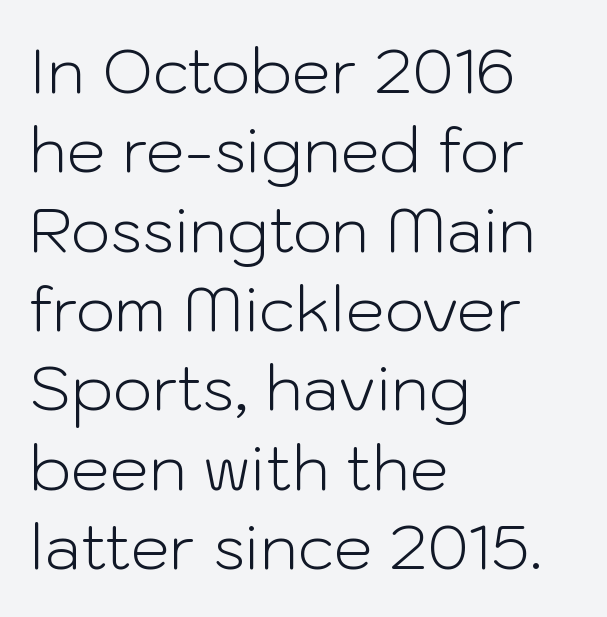
Q: Is the text bold? A: No.
Q: Is the text italic (slanted)? A: No, it is upright.
Q: Is the typeface a serif or a sans-serif typeface? A: Sans-serif.
Q: Is the text underlined? A: No.
Q: How is the paragraph aligned? A: Left-aligned.
Q: Is the spacing between letters normal or unusually wide? A: Normal.
Q: Is the spacing between lines tight, normal or loose? A: Normal.
Q: Width (condensed, normal, or wide)? A: Normal.
Q: Stroke contrast? A: Low.
Q: x-height? A: Medium.
Q: Monospaced? A: No.
